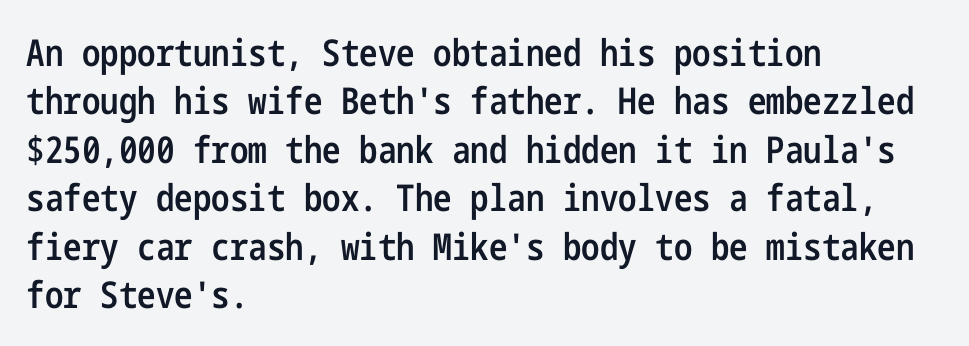
Q: Is the text bold? A: Semi-bold.
Q: Is the text italic (slanted)? A: No, it is upright.
Q: Is the typeface a serif or a sans-serif typeface? A: Sans-serif.
Q: Is the text underlined? A: No.
Q: How is the paragraph aligned? A: Left-aligned.
Q: Is the spacing between letters normal or unusually wide? A: Normal.
Q: Is the spacing between lines tight, normal or loose? A: Normal.
Q: Width (condensed, normal, or wide)? A: Condensed.
Q: Stroke contrast? A: Low.
Q: x-height? A: Medium.
